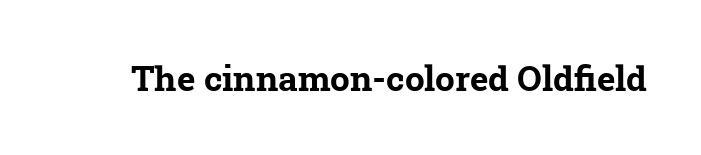
{"serif": "yes", "bold": "yes", "weight": "bold", "width": "normal", "stroke_contrast": "low", "x_height": "medium", "monospaced": "no", "underline": "no", "letter_spacing": "normal", "letter_spacing_em": 0.0, "glyph_px": 35}
